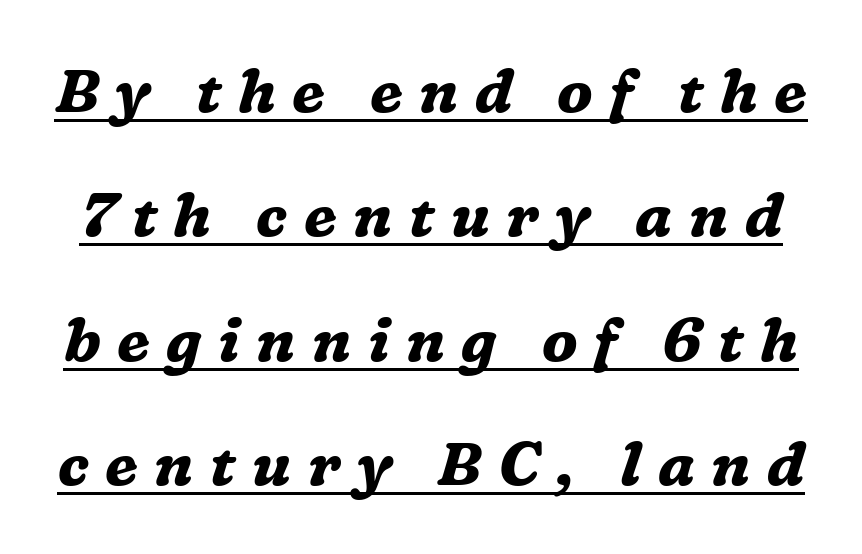
{"serif": "yes", "italic": "yes", "lean": "right", "slant_degrees": 16, "bold": "yes", "weight": "bold", "width": "normal", "stroke_contrast": "medium", "x_height": "medium", "monospaced": "no", "underline": "yes", "line_spacing": "loose", "line_spacing_ratio": 2.04, "letter_spacing": "wide", "letter_spacing_em": 0.27, "glyph_px": 61}
